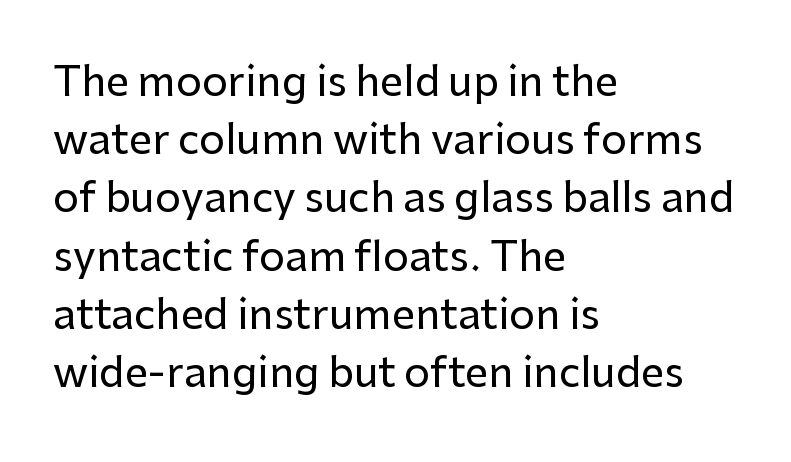
{"serif": "no", "italic": "no", "width": "normal", "stroke_contrast": "low", "x_height": "medium", "monospaced": "no", "underline": "no", "align": "left", "line_spacing": "normal", "line_spacing_ratio": 1.42, "letter_spacing": "normal", "letter_spacing_em": 0.0, "glyph_px": 41}
